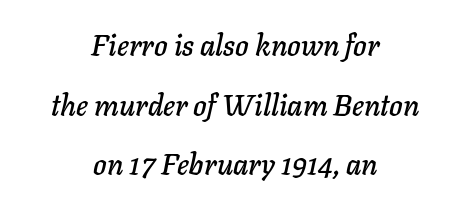
{"italic": "yes", "lean": "right", "slant_degrees": 11, "width": "normal", "stroke_contrast": "low", "x_height": "medium", "monospaced": "no", "underline": "no", "align": "center", "line_spacing": "loose", "line_spacing_ratio": 2.06, "letter_spacing": "normal", "letter_spacing_em": 0.0, "glyph_px": 29}
